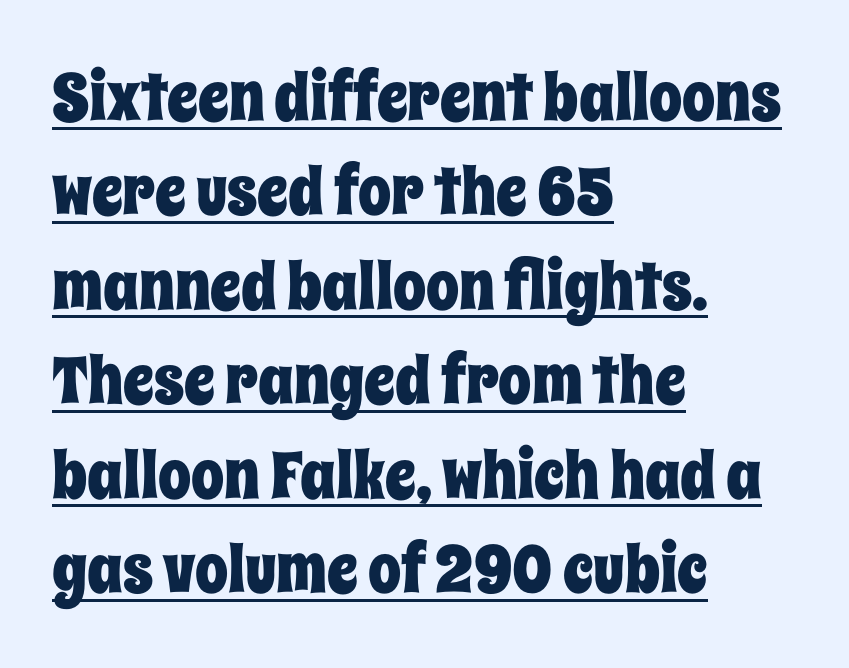
{"italic": "no", "width": "condensed", "stroke_contrast": "low", "x_height": "large", "monospaced": "no", "underline": "yes", "align": "left", "line_spacing": "normal", "line_spacing_ratio": 1.43, "letter_spacing": "normal", "letter_spacing_em": 0.0, "glyph_px": 66}
